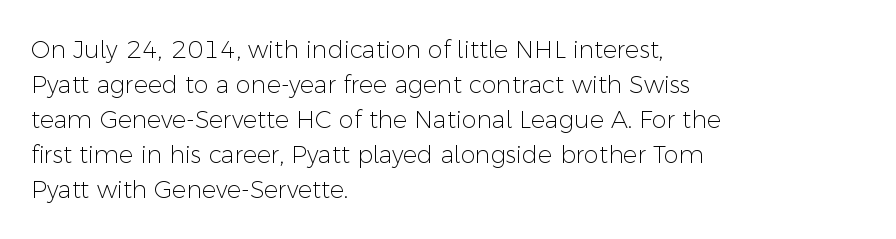
{"italic": "no", "bold": "no", "underline": "no", "align": "left", "line_spacing": "normal", "line_spacing_ratio": 1.46, "letter_spacing": "normal", "letter_spacing_em": 0.0, "glyph_px": 24}
